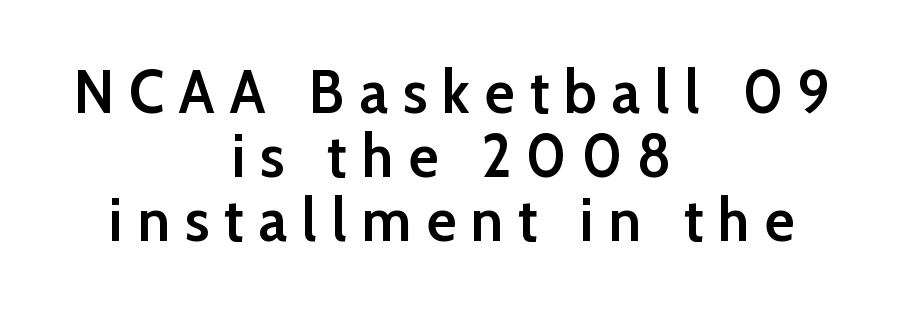
The sample has been set in demibold, a notch under bold. The face used here is proportionally spaced, like ordinary book or web type. This sample uses an upright cut, with every glyph sitting square on the baseline. Words appear elongated and porous because spacing is wide. The space between consecutive lines is stingy. Reading down the block, each line starts at a different indent, mirrored at its end.
